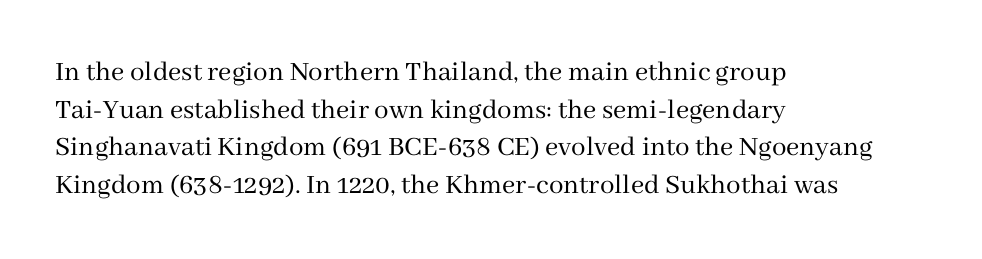
The cut favours lightness, reaching ordinary text weight at its darkest. In terms of letterform style, serifs are clearly present. The glyphs are unaccompanied by any horizontal stroke below them. Whoever set this chose a conventional vertical rhythm. It's the straight-up-and-down kind of type. This sample has the flowing, uneven cadence of proportional lettering.
